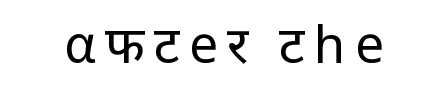
{"serif": "no", "italic": "no", "bold": "no", "weight": "regular", "width": "normal", "stroke_contrast": "low", "x_height": "large", "monospaced": "no", "underline": "no", "glyph_px": 51}
